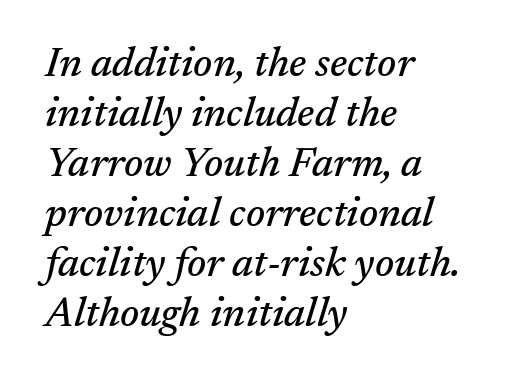
The image shows 41 px serif type, italic (leaning right); set left-aligned, line spacing 1.22x, normal letter spacing, not underlined; medium stroke contrast and a medium x-height.
